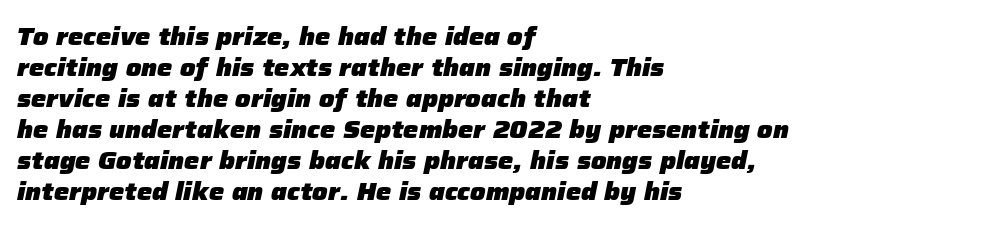
Q: Is the text bold? A: Yes.
Q: Is the text italic (slanted)? A: Yes, it leans right by about 12 degrees.
Q: Is the text underlined? A: No.
Q: How is the paragraph aligned? A: Left-aligned.
Q: Is the spacing between letters normal or unusually wide? A: Normal.
Q: Is the spacing between lines tight, normal or loose? A: Normal.
